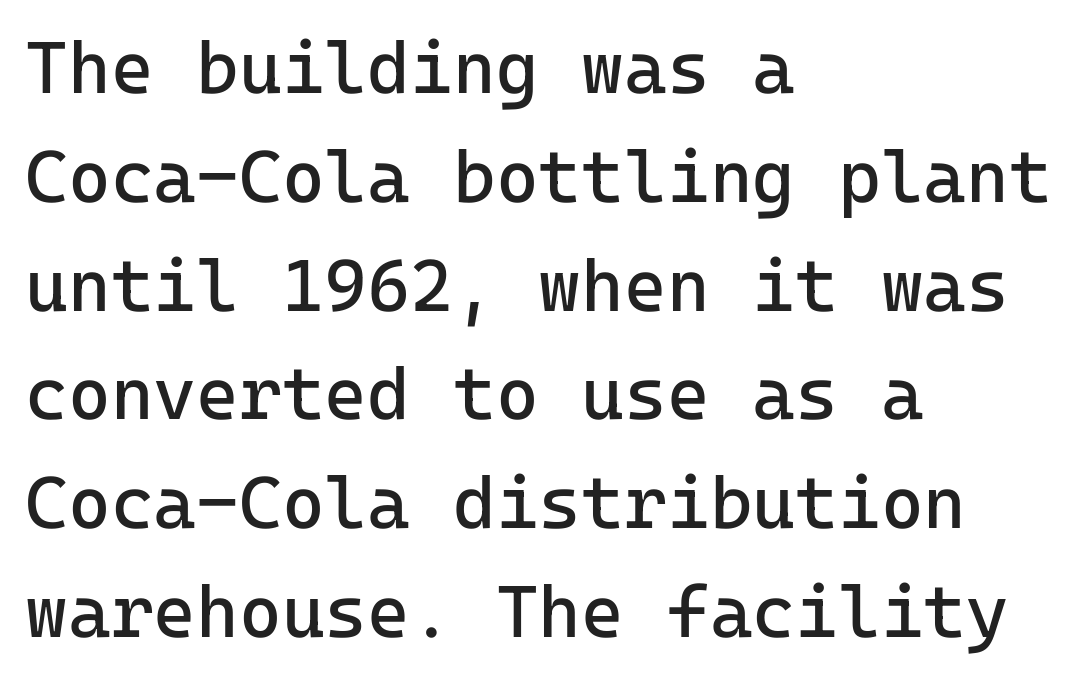
Q: Is the text bold? A: No.
Q: Is the text italic (slanted)? A: No, it is upright.
Q: Is the typeface a serif or a sans-serif typeface? A: Sans-serif.
Q: Is the text underlined? A: No.
Q: How is the paragraph aligned? A: Left-aligned.
Q: Is the spacing between letters normal or unusually wide? A: Normal.
Q: Is the spacing between lines tight, normal or loose? A: Normal.
Q: Width (condensed, normal, or wide)? A: Normal.
Q: Stroke contrast? A: Low.
Q: x-height? A: Medium.
Q: Monospaced? A: Yes.
